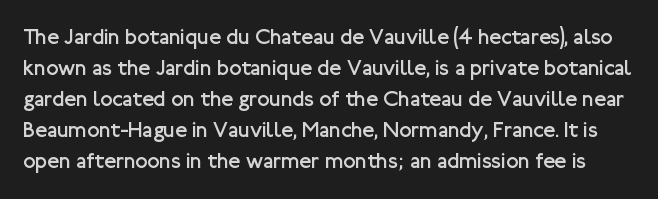
The image shows 22 px text type, upright; set normal line spacing (1.41x), normal letter spacing, not underlined.
